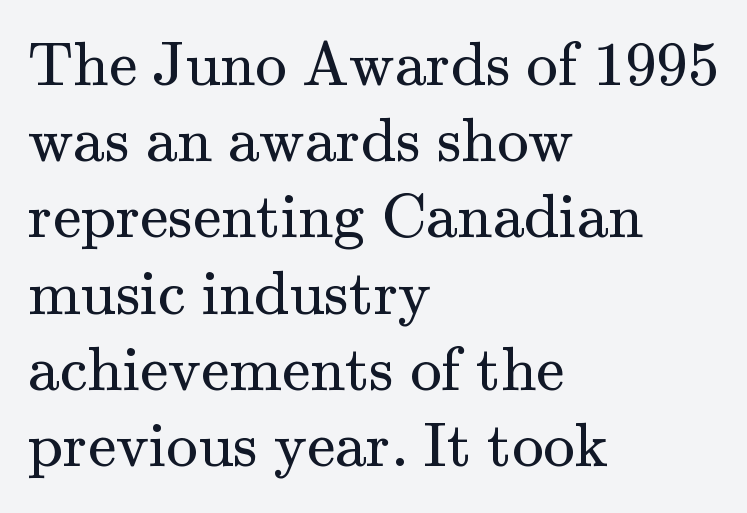
Old-style or modern, the face here clearly has serifs. One-word summary of the alignment: left. A light-to-regular cut is what we see here. Honestly, the letter spacing is just normal — you wouldn't notice it. Proportional: the letters do not fall into vertical columns. No italicization has been applied; the sample stays upright.
